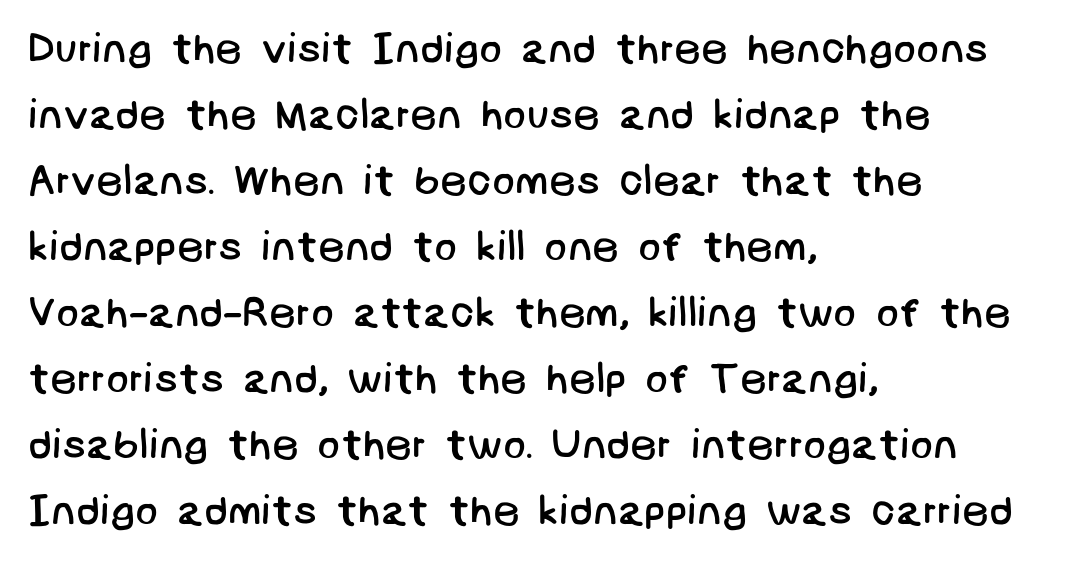
Check the space under the baseline: it is left empty. Compared with a centered layout, this one pins lines to the left instead. The strokes are not fattened; the text isn't bold. A typesetter would label this face a sans. Horizontal bands of white between lines are of average thickness.
